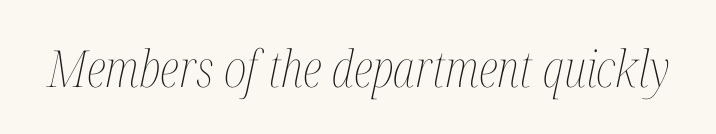
{"italic": "yes", "lean": "right", "slant_degrees": 12, "bold": "no", "weight": "thin", "width": "condensed", "stroke_contrast": "medium", "x_height": "medium", "monospaced": "no", "underline": "no", "letter_spacing": "normal", "letter_spacing_em": 0.0, "glyph_px": 51}
